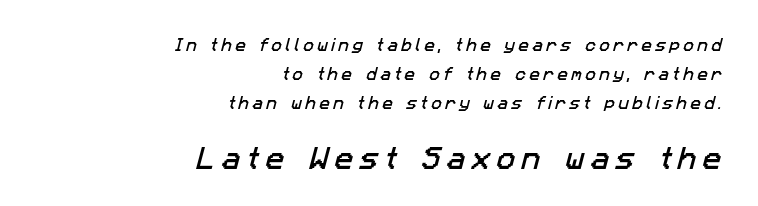
Q: Is the text underlined? A: No.
Q: How is the paragraph aligned? A: Right-aligned.
Q: Is the spacing between letters normal or unusually wide? A: Unusually wide.
Q: Is the spacing between lines tight, normal or loose? A: Loose.
Q: Which block of text is set in a larger size, the first (top) or the second (bottom)? A: The second (bottom) one.
